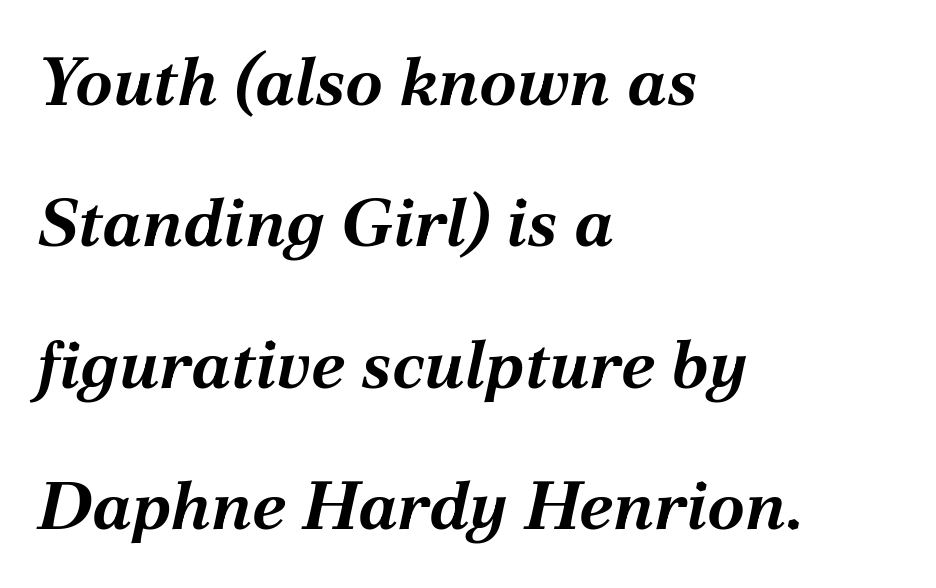
{"italic": "yes", "lean": "right", "slant_degrees": 12, "bold": "yes", "weight": "bold", "width": "normal", "stroke_contrast": "medium", "x_height": "medium", "monospaced": "no", "underline": "no", "align": "left", "line_spacing": "loose", "line_spacing_ratio": 2.08, "letter_spacing": "normal", "letter_spacing_em": 0.0, "glyph_px": 68}
